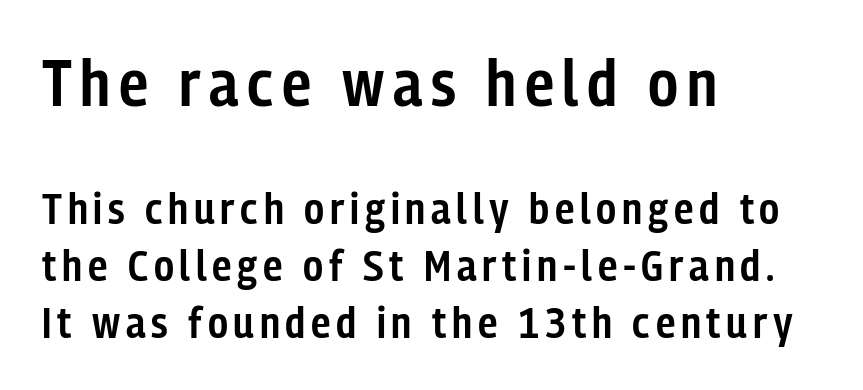
Proportional: the letters do not fall into vertical columns. The font is running at a semibold setting, under full bold. Descenders are the only things crossing below the line. The rendering anchors every line to the left-hand side.
